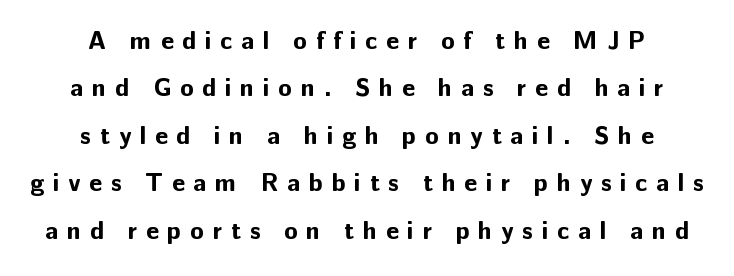
{"italic": "no", "bold": "yes", "underline": "no", "line_spacing": "loose", "line_spacing_ratio": 1.9, "letter_spacing": "wide", "letter_spacing_em": 0.35, "glyph_px": 25}
